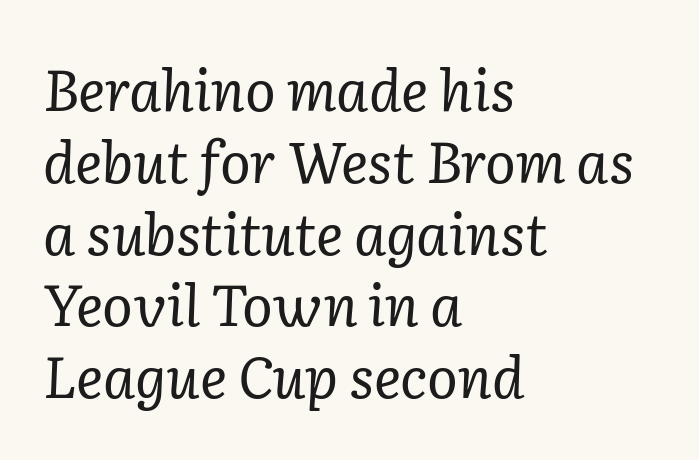
The image shows 57 px regular-weight serif type, italic (leaning right); set left-aligned, normal line spacing (1.26x), normal letter spacing, not underlined; low stroke contrast and a medium x-height.
